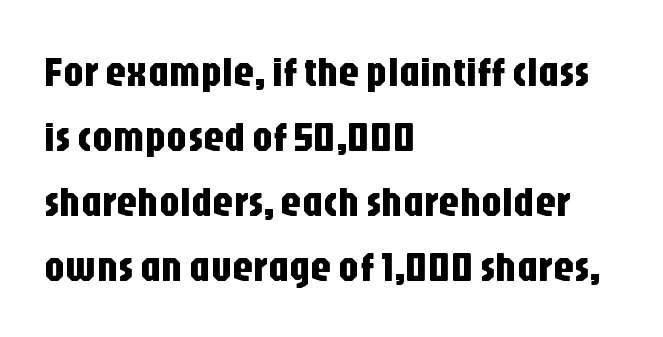
Spacing between characters is what you'd get straight out of the box. Type without underlining. In CSS terms this would be text-align: left. The designer left line spacing at the default.
